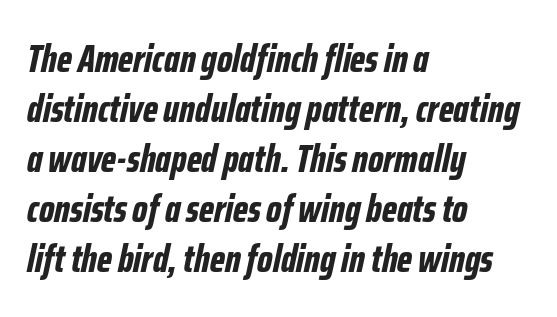
The image shows 39 px bold, condensed type, italic (leaning right); set left-aligned, normal line spacing (1.28x), normal letter spacing, not underlined; low stroke contrast and a medium x-height.
